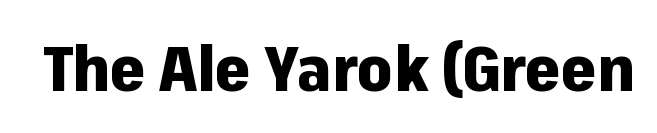
{"serif": "no", "italic": "no", "bold": "yes", "weight": "heavy", "width": "normal", "stroke_contrast": "low", "x_height": "medium", "monospaced": "no", "underline": "no", "letter_spacing": "normal", "letter_spacing_em": 0.0, "glyph_px": 63}
